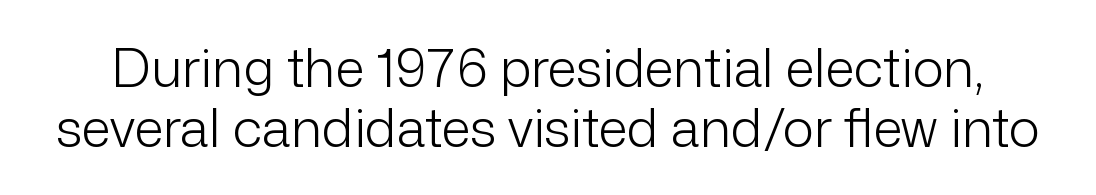
Q: Is the text bold? A: No.
Q: Is the text italic (slanted)? A: No, it is upright.
Q: Is the typeface a serif or a sans-serif typeface? A: Sans-serif.
Q: Is the text underlined? A: No.
Q: Is the spacing between letters normal or unusually wide? A: Normal.
Q: Is the spacing between lines tight, normal or loose? A: Tight.
Q: Width (condensed, normal, or wide)? A: Normal.
Q: Stroke contrast? A: Low.
Q: x-height? A: Medium.
Q: Monospaced? A: No.
